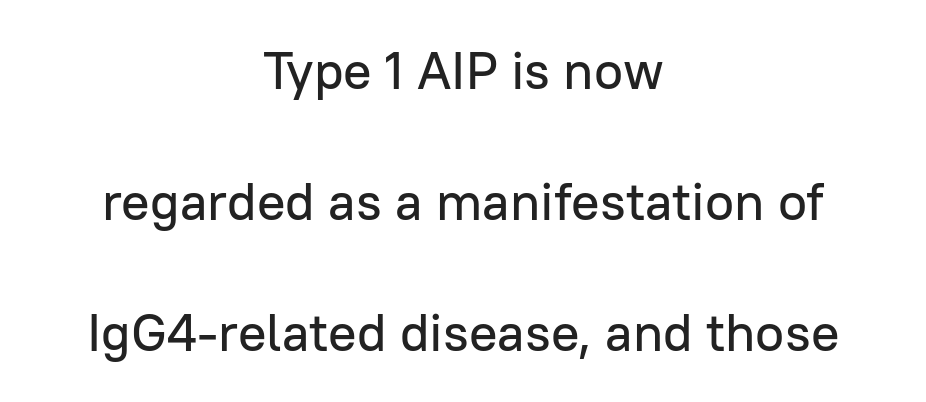
{"serif": "no", "italic": "no", "width": "normal", "stroke_contrast": "low", "x_height": "medium", "monospaced": "no", "underline": "no", "align": "center", "line_spacing": "loose", "line_spacing_ratio": 2.47, "letter_spacing": "normal", "letter_spacing_em": 0.0, "glyph_px": 53}
